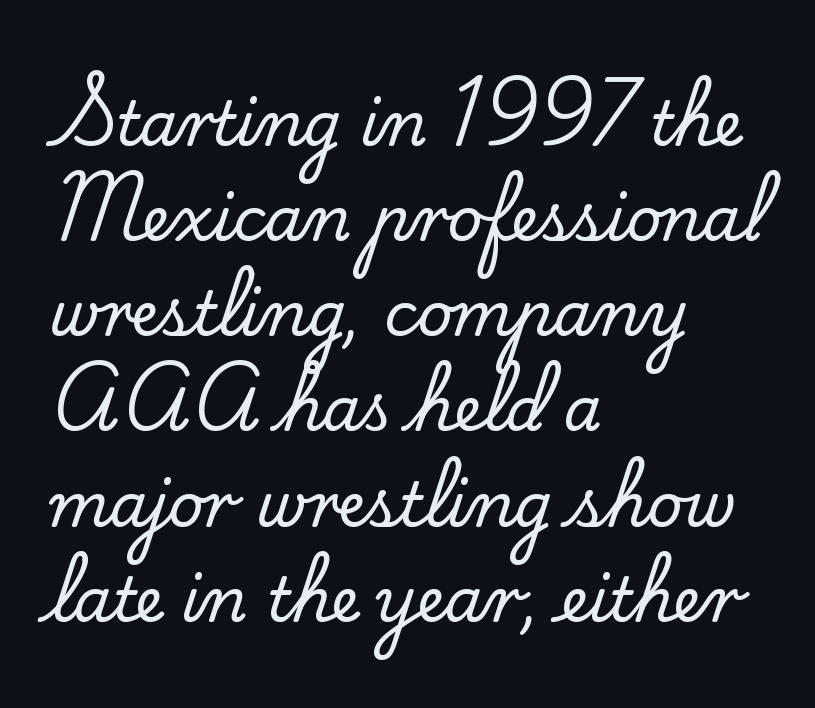
Q: Is the text italic (slanted)? A: Yes.
Q: Is the typeface a serif or a sans-serif typeface? A: Serif.
Q: Is the text underlined? A: No.
Q: How is the paragraph aligned? A: Left-aligned.
Q: Is the spacing between letters normal or unusually wide? A: Normal.
Q: Is the spacing between lines tight, normal or loose? A: Normal.
Q: Width (condensed, normal, or wide)? A: Normal.
Q: Stroke contrast? A: Low.
Q: x-height? A: Small.
Q: Monospaced? A: No.
